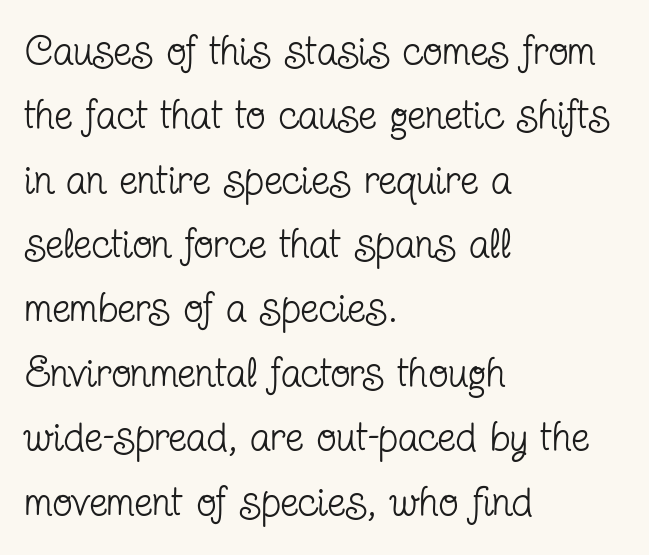
Do the letters lean? They stand straight. A light-to-regular cut is what we see here. Descenders are the only things crossing below the line. The lines are quadded left. One glance says typical: line gaps are just what's usual. You could not count columns in this text — the font is proportionally spaced.
